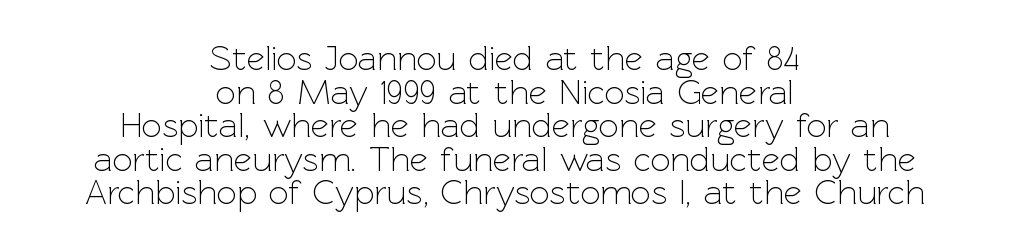
Q: Is the text bold? A: No.
Q: Is the text italic (slanted)? A: No, it is upright.
Q: Is the typeface a serif or a sans-serif typeface? A: Sans-serif.
Q: Is the text underlined? A: No.
Q: How is the paragraph aligned? A: Centered.
Q: Is the spacing between letters normal or unusually wide? A: Normal.
Q: Is the spacing between lines tight, normal or loose? A: Tight.
Q: Width (condensed, normal, or wide)? A: Normal.
Q: x-height? A: Medium.
Q: Monospaced? A: No.
